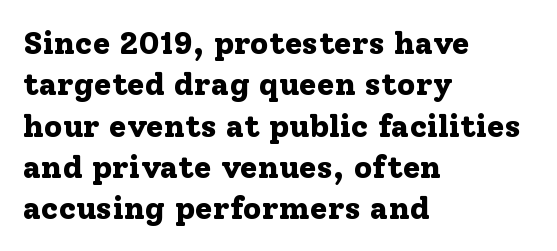
{"serif": "yes", "italic": "no", "bold": "yes", "weight": "bold", "width": "normal", "stroke_contrast": "low", "x_height": "medium", "monospaced": "no", "underline": "no", "align": "left", "line_spacing": "normal", "line_spacing_ratio": 1.29, "letter_spacing": "normal", "letter_spacing_em": 0.0, "glyph_px": 32}
